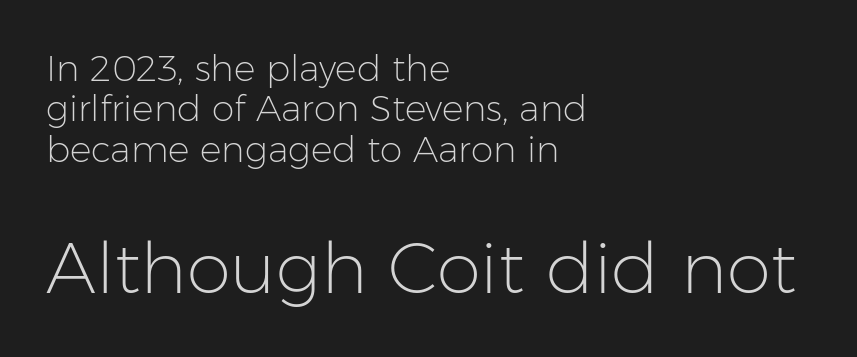
{"serif": "no", "italic": "no", "bold": "no", "weight": "light", "width": "normal", "stroke_contrast": "low", "x_height": "medium", "monospaced": "no", "underline": "no", "align": "left", "line_spacing": "tight", "line_spacing_ratio": 1.12, "letter_spacing": "normal", "letter_spacing_em": 0.0, "larger_block": "second", "size_ratio": 1.97, "glyph_px": 71}
